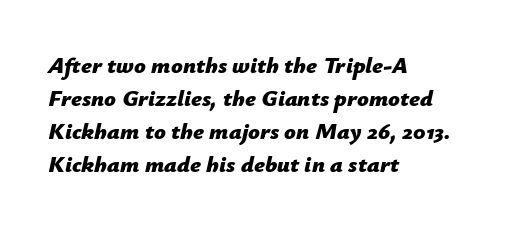
The image shows 23 px bold type, italic (leaning right); set left-aligned, normal line spacing (1.44x), normal letter spacing, not underlined.
